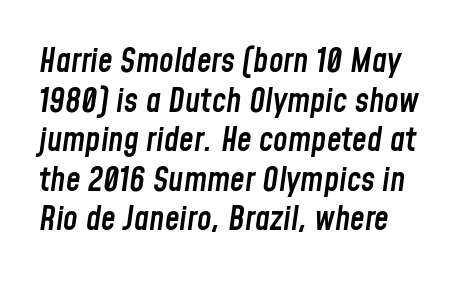
Q: Is the text bold? A: Semi-bold.
Q: Is the text italic (slanted)? A: Yes, it leans right by about 8 degrees.
Q: Is the text underlined? A: No.
Q: Is the spacing between letters normal or unusually wide? A: Normal.
Q: Width (condensed, normal, or wide)? A: Condensed.
Q: Stroke contrast? A: Low.
Q: x-height? A: Medium.
Q: Monospaced? A: No.
